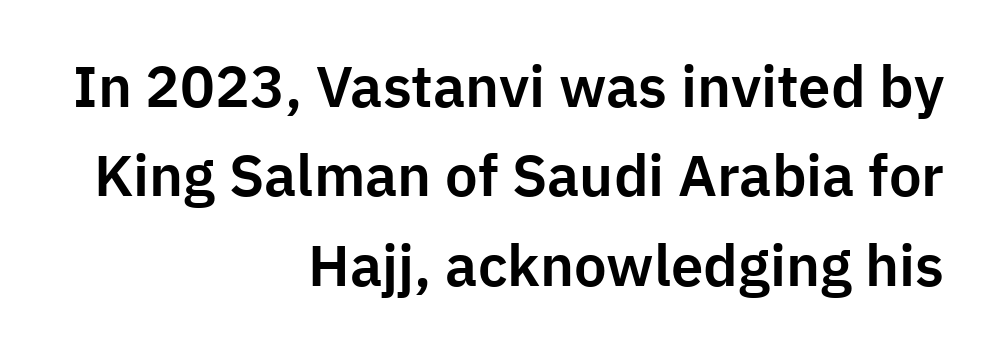
The image shows 58 px sans-serif type, upright; set right-aligned, normal line spacing (1.54x), normal letter spacing, not underlined; low stroke contrast and a medium x-height.
